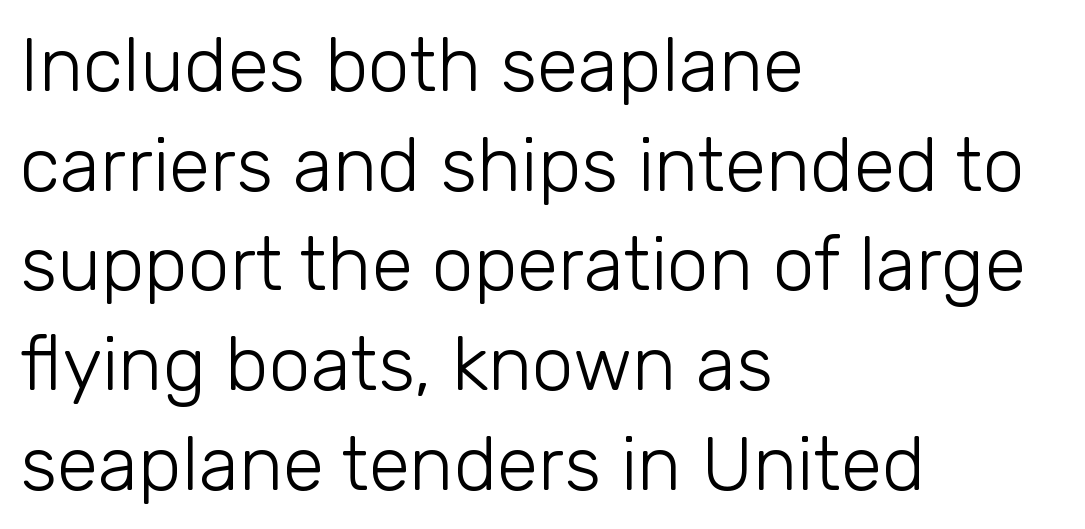
Vertically, the passage feels balanced, rows spaced as you'd expect. The passage is arranged the way most books set body copy — flush left. The strip under each line holds only bare page. In terms of posture, this sample is upright. Characters follow at the spacing the type designer built in. The typesetting does not lean heavy: it is not bold.
